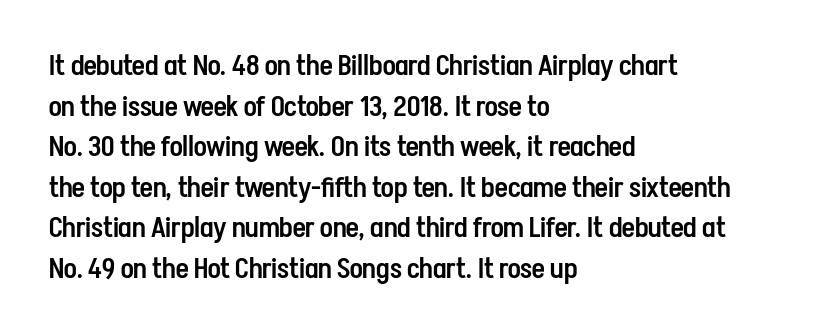
Q: Is the text bold? A: Semi-bold.
Q: Is the text italic (slanted)? A: No, it is upright.
Q: Is the typeface a serif or a sans-serif typeface? A: Sans-serif.
Q: Is the text underlined? A: No.
Q: How is the paragraph aligned? A: Left-aligned.
Q: Is the spacing between letters normal or unusually wide? A: Normal.
Q: Is the spacing between lines tight, normal or loose? A: Normal.
Q: Width (condensed, normal, or wide)? A: Condensed.
Q: Stroke contrast? A: Low.
Q: x-height? A: Medium.
Q: Monospaced? A: No.
